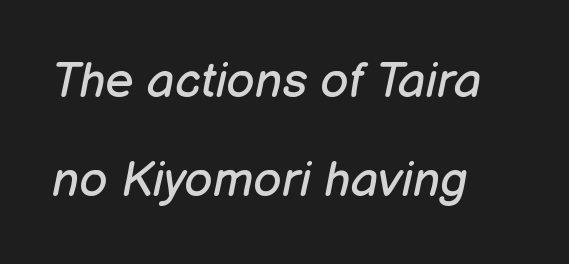
The image shows 49 px regular-weight type, italic (leaning right); set left-aligned, loose line spacing (2.03x), normal letter spacing, not underlined; low stroke contrast and a medium x-height.
